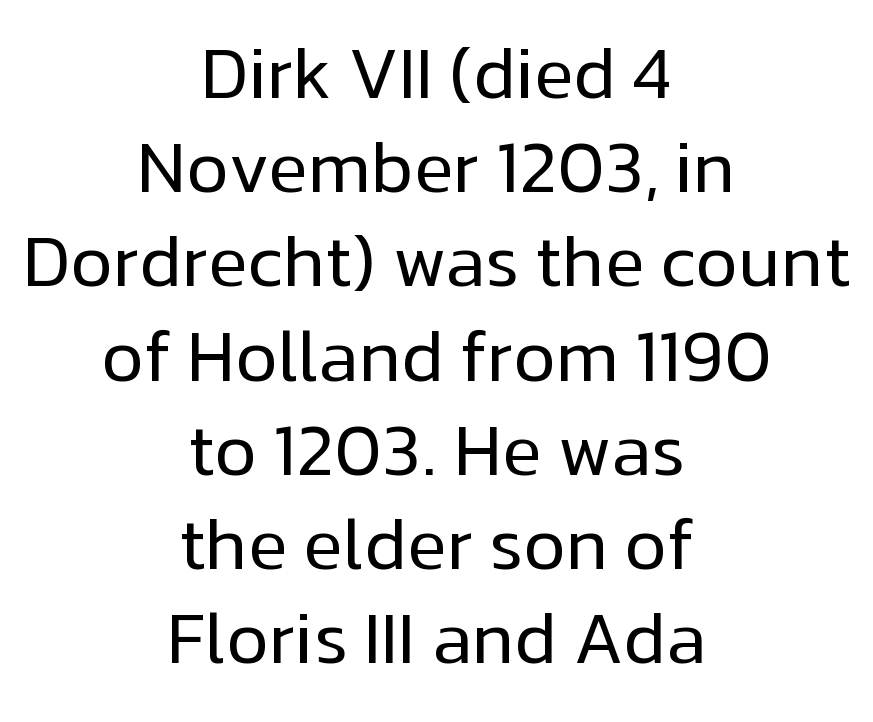
{"serif": "no", "italic": "no", "bold": "no", "weight": "regular", "width": "normal", "stroke_contrast": "low", "x_height": "medium", "monospaced": "no", "underline": "no", "align": "center", "line_spacing": "normal", "line_spacing_ratio": 1.29, "letter_spacing": "normal", "letter_spacing_em": 0.0, "glyph_px": 73}
